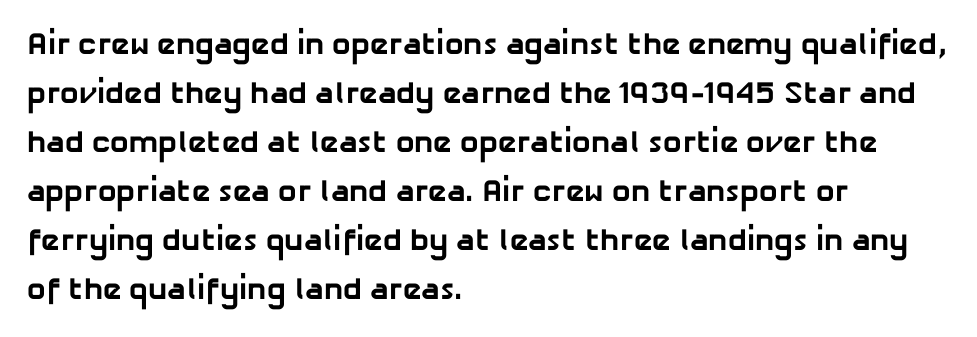
The image shows 31 px bold sans-serif type; set left-aligned, normal line spacing (1.58x), normal letter spacing, not underlined; low stroke contrast and a medium x-height.
